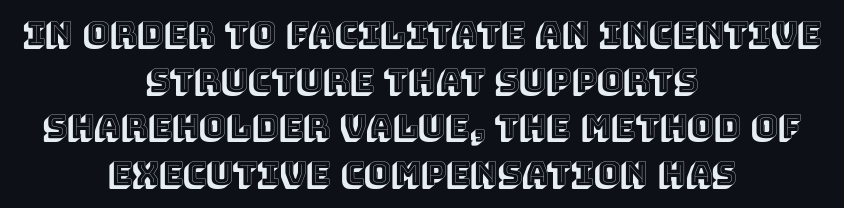
{"italic": "no", "width": "normal", "x_height": "large", "monospaced": "no", "underline": "no", "align": "center", "line_spacing": "normal", "line_spacing_ratio": 1.46, "letter_spacing": "normal", "letter_spacing_em": 0.0, "glyph_px": 32}
